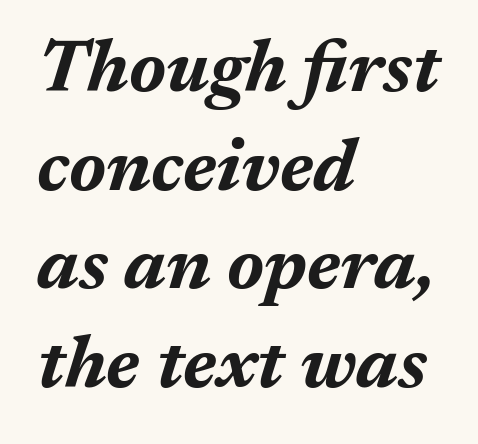
A classic flush-left, rag-right setting is used for this passage. Inter-character spacing is left at the font's built-in metrics. The font is running at its bold setting. These lines are rendered in a variable-pitch font.
